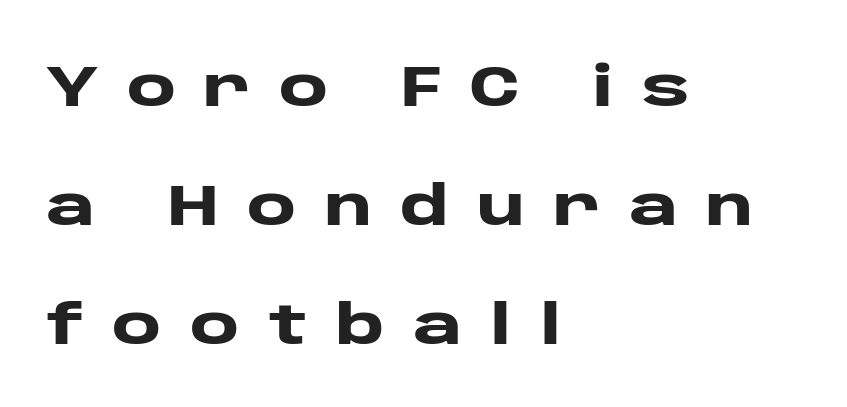
Q: Is the text bold? A: Yes.
Q: Is the text italic (slanted)? A: No, it is upright.
Q: Is the typeface a serif or a sans-serif typeface? A: Sans-serif.
Q: Is the text underlined? A: No.
Q: How is the paragraph aligned? A: Left-aligned.
Q: Is the spacing between letters normal or unusually wide? A: Unusually wide.
Q: Is the spacing between lines tight, normal or loose? A: Loose.
Q: Width (condensed, normal, or wide)? A: Wide.
Q: Stroke contrast? A: Low.
Q: x-height? A: Large.
Q: Monospaced? A: No.
